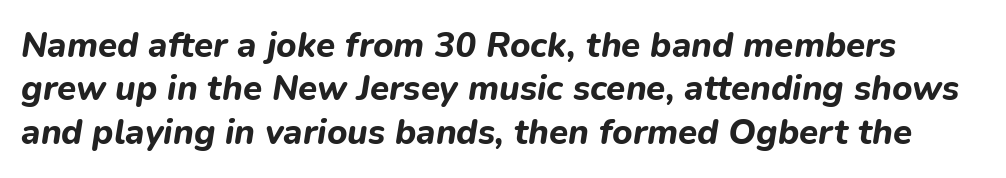
Q: Is the text bold? A: Yes.
Q: Is the text italic (slanted)? A: Yes, it leans right by about 9 degrees.
Q: Is the text underlined? A: No.
Q: Is the spacing between letters normal or unusually wide? A: Normal.
Q: Width (condensed, normal, or wide)? A: Normal.
Q: Stroke contrast? A: Low.
Q: x-height? A: Medium.
Q: Monospaced? A: No.
